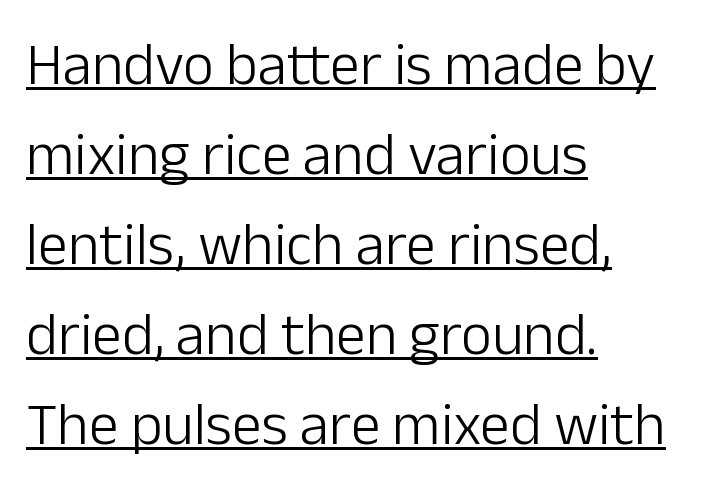
Weight: in the light-to-regular range. The rag falls on the right side of this text block. Unlike a traditional serif, this face leaves its strokes unadorned. If you drew a line through each stem, it would be perfectly vertical.
